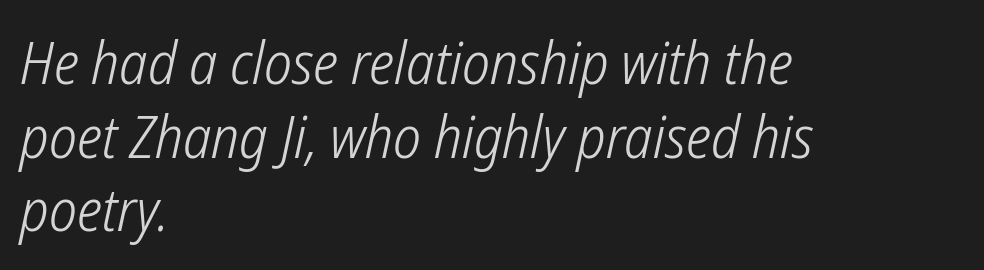
{"serif": "no", "bold": "no", "weight": "light", "width": "condensed", "stroke_contrast": "low", "x_height": "medium", "monospaced": "no", "underline": "no", "align": "left", "line_spacing": "normal", "line_spacing_ratio": 1.25, "letter_spacing": "normal", "letter_spacing_em": 0.0, "glyph_px": 59}
